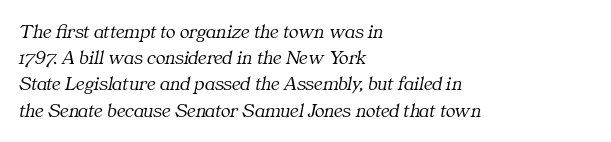
The image shows 20 px text type, italic (leaning right); set left-aligned, normal line spacing (1.31x), normal letter spacing, not underlined.
